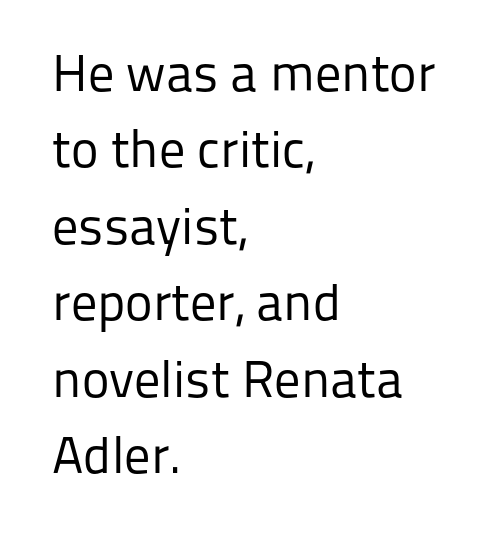
{"serif": "no", "italic": "no", "bold": "no", "weight": "regular", "width": "normal", "stroke_contrast": "low", "x_height": "medium", "monospaced": "no", "underline": "no", "align": "left", "line_spacing": "normal", "line_spacing_ratio": 1.47, "letter_spacing": "normal", "letter_spacing_em": 0.0, "glyph_px": 52}
